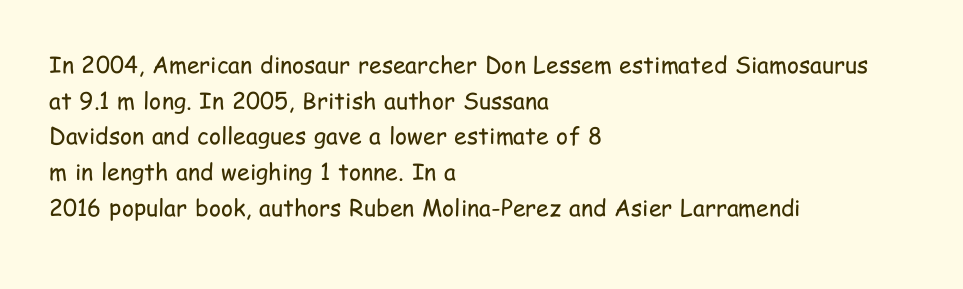
Baseline-to-baseline distance is the conventional proportion of letter height. The passage is arranged the way most books set body copy — flush left. The glyphs are unaccompanied by any horizontal stroke below them. The gaps between neighbouring characters are ordinary and unremarkable.
